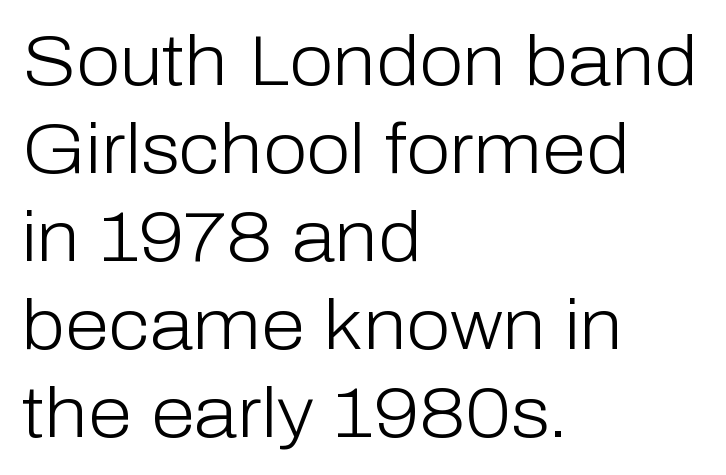
{"serif": "no", "italic": "no", "bold": "no", "weight": "light", "width": "normal", "stroke_contrast": "low", "x_height": "medium", "monospaced": "no", "underline": "no", "align": "left", "line_spacing_ratio": 1.24, "letter_spacing": "normal", "letter_spacing_em": 0.0, "glyph_px": 71}
